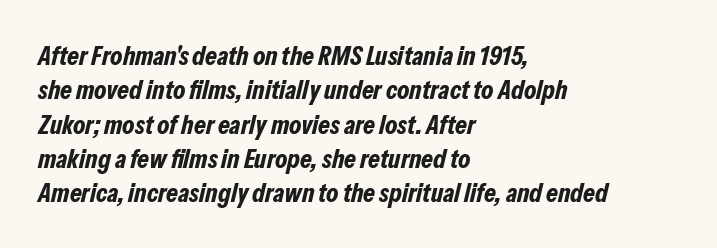
Q: Is the text bold? A: Yes.
Q: Is the text italic (slanted)? A: Yes, it leans right by about 13 degrees.
Q: Is the text underlined? A: No.
Q: How is the paragraph aligned? A: Left-aligned.
Q: Is the spacing between letters normal or unusually wide? A: Normal.
Q: Is the spacing between lines tight, normal or loose? A: Normal.
